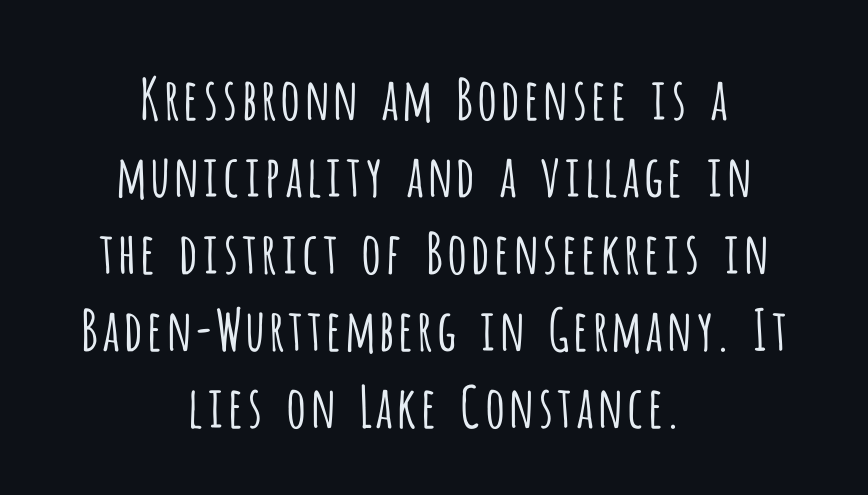
{"serif": "no", "italic": "no", "bold": "no", "weight": "light", "width": "condensed", "stroke_contrast": "low", "x_height": "large", "monospaced": "no", "underline": "no", "align": "center", "line_spacing": "normal", "line_spacing_ratio": 1.35, "letter_spacing": "normal", "letter_spacing_em": 0.0, "glyph_px": 57}
